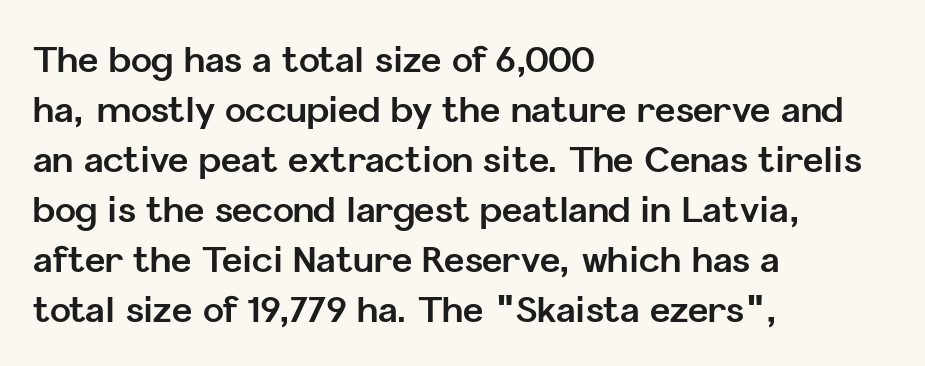
{"serif": "no", "italic": "no", "bold": "yes", "weight": "bold", "width": "normal", "stroke_contrast": "low", "x_height": "medium", "monospaced": "no", "underline": "no", "align": "left", "line_spacing": "normal", "line_spacing_ratio": 1.43, "letter_spacing": "normal", "letter_spacing_em": 0.0, "glyph_px": 35}
